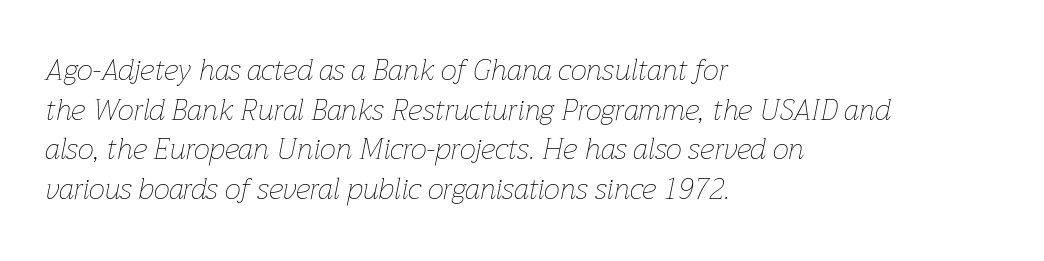
The passage shown is typed in a proportional face where columns would drift. Compared with a typical body face, this is equally light or lighter still. The words here are not underlined. The rows are spaced the way most documents space them.
